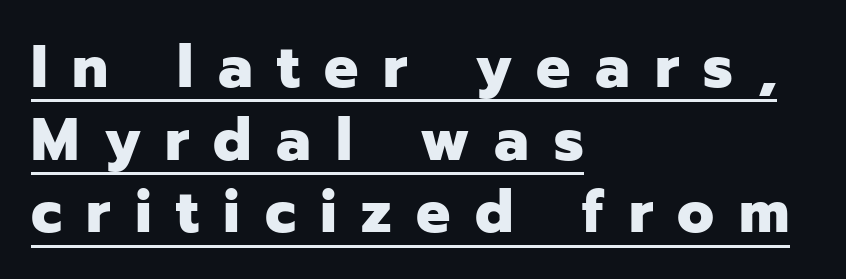
Q: Is the text bold? A: Yes.
Q: Is the text italic (slanted)? A: No, it is upright.
Q: Is the typeface a serif or a sans-serif typeface? A: Sans-serif.
Q: Is the text underlined? A: Yes.
Q: How is the paragraph aligned? A: Left-aligned.
Q: Is the spacing between letters normal or unusually wide? A: Unusually wide.
Q: Width (condensed, normal, or wide)? A: Normal.
Q: Stroke contrast? A: Low.
Q: x-height? A: Medium.
Q: Monospaced? A: No.
